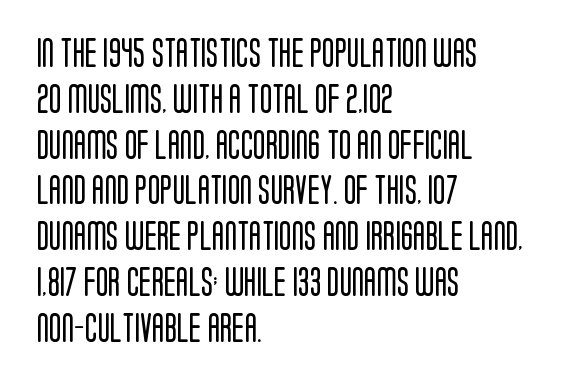
{"serif": "no", "italic": "no", "bold": "no", "weight": "regular", "width": "condensed", "stroke_contrast": "low", "x_height": "large", "monospaced": "no", "underline": "no", "align": "left", "line_spacing": "normal", "line_spacing_ratio": 1.58, "letter_spacing": "normal", "letter_spacing_em": 0.0, "glyph_px": 29}
